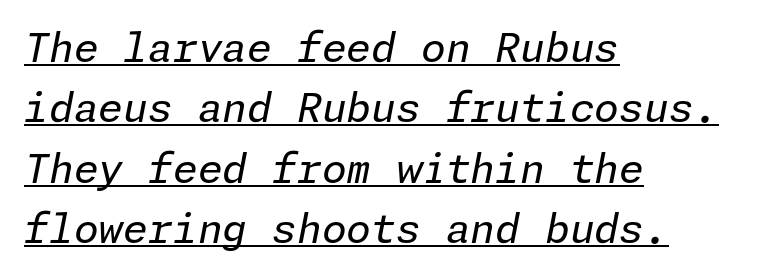
The image shows 40 px regular-weight type, italic (leaning right); set left-aligned, normal line spacing (1.51x), normal letter spacing, underlined; low stroke contrast and a medium x-height.
